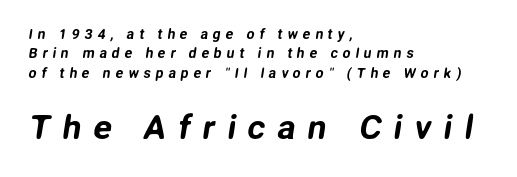
The letters advance in unequal steps, a hallmark of proportional type. A typesetter would label this face a sans. Note: smaller setting up top, larger setting below. Is the block centered? No — it sits flush against the left margin. Honestly, the row spacing looks completely unremarkable. Students, note that the glyphs here are deliberately spaced far apart.
